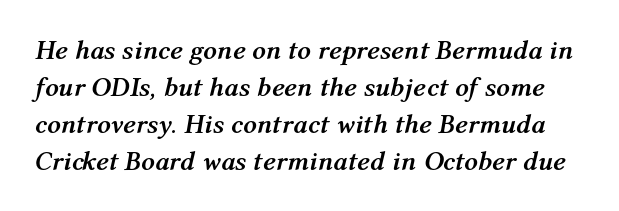
The image shows 27 px bold type, italic (leaning right); set normal line spacing (1.37x), normal letter spacing, not underlined.
